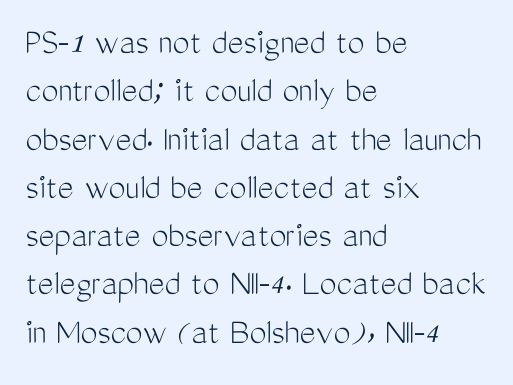
{"serif": "no", "italic": "no", "bold": "no", "weight": "light", "width": "condensed", "stroke_contrast": "medium", "x_height": "medium", "monospaced": "no", "underline": "no", "align": "left", "line_spacing": "normal", "line_spacing_ratio": 1.27, "letter_spacing": "normal", "letter_spacing_em": 0.0, "glyph_px": 38}
